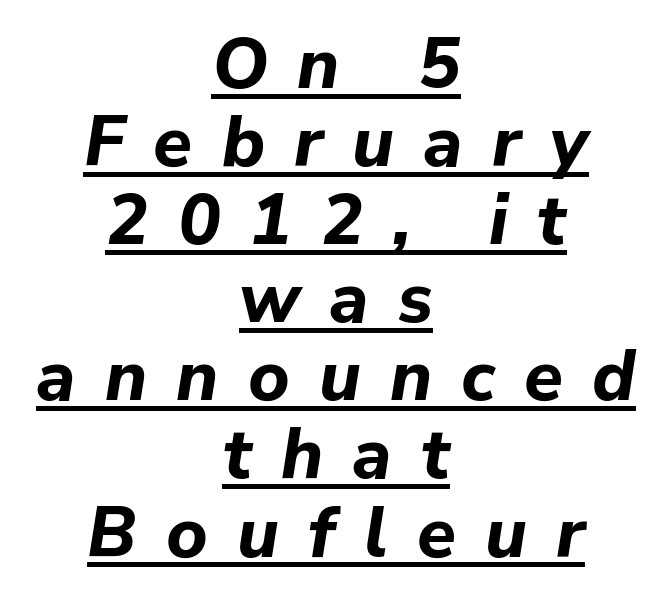
The image shows 71 px bold type, italic (leaning right); set centered, tight line spacing (1.1x), unusually wide letter spacing (+0.41 em), underlined; low stroke contrast and a medium x-height.
